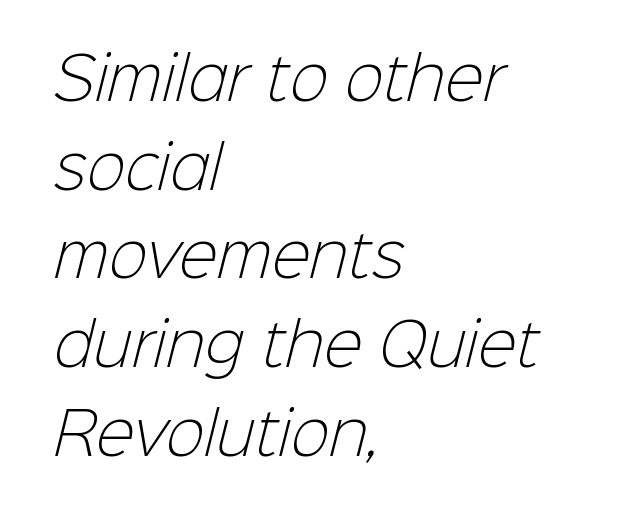
{"serif": "no", "bold": "no", "weight": "light", "width": "normal", "stroke_contrast": "low", "x_height": "medium", "monospaced": "no", "underline": "no", "align": "left", "line_spacing": "normal", "line_spacing_ratio": 1.53, "letter_spacing": "normal", "letter_spacing_em": 0.0, "glyph_px": 58}
